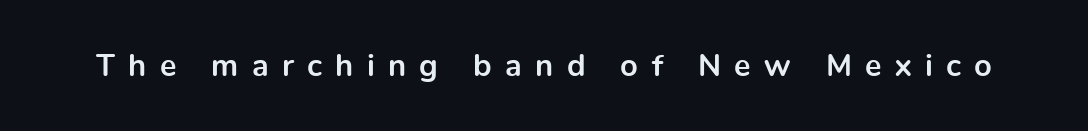
{"serif": "no", "italic": "no", "bold": "yes", "weight": "bold", "width": "normal", "x_height": "medium", "monospaced": "no", "underline": "no", "letter_spacing": "wide", "letter_spacing_em": 0.43, "glyph_px": 31}
